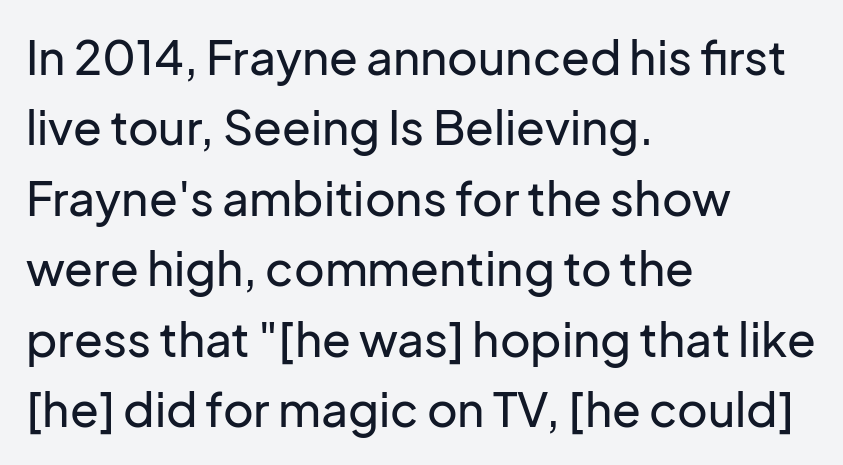
The image shows 47 px sans-serif type, upright; set left-aligned, normal line spacing (1.5x), normal letter spacing, not underlined; low stroke contrast and a medium x-height.
